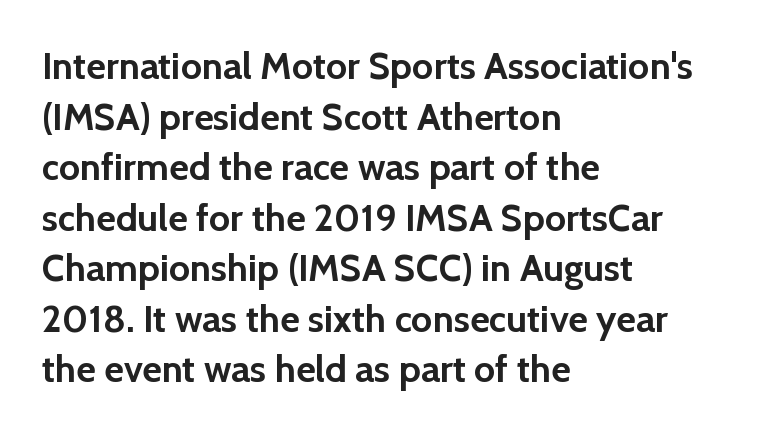
Posture: vertical. Set as a true bold cut, around the 700 mark. Caption: multi-line text, flush left, ragged right. Each letter keeps its own natural width here, so spacing adapts to shape. Typographically, this falls in the sans-serif category.
